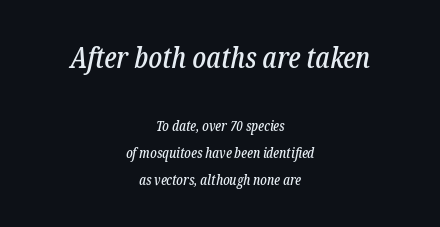
Would a proofreader flag this as italicized? Yes. This is serif lettering, the kind often seen in printed books. The first block has been scaled up relative to the second. One glance says open: line gaps are wider than usual. A student would call this center alignment; a typographer would say set centered.
